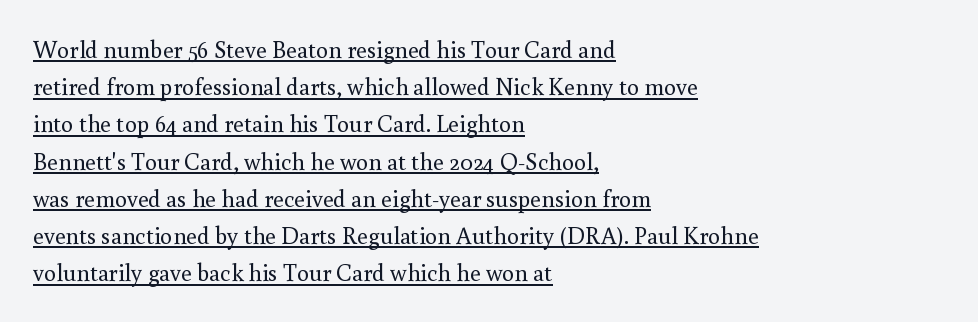
Q: Is the text bold? A: No.
Q: Is the text italic (slanted)? A: No, it is upright.
Q: Is the text underlined? A: Yes.
Q: How is the paragraph aligned? A: Left-aligned.
Q: Is the spacing between letters normal or unusually wide? A: Normal.
Q: Is the spacing between lines tight, normal or loose? A: Normal.
